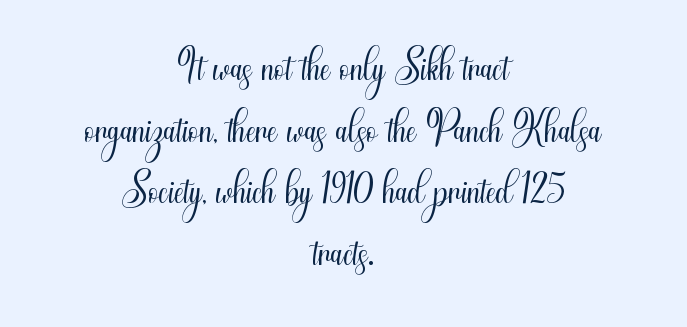
{"serif": "no", "bold": "no", "weight": "light", "width": "condensed", "stroke_contrast": "medium", "x_height": "small", "monospaced": "no", "underline": "no", "align": "center", "line_spacing": "tight", "line_spacing_ratio": 1.01, "letter_spacing": "normal", "letter_spacing_em": 0.0, "glyph_px": 61}
